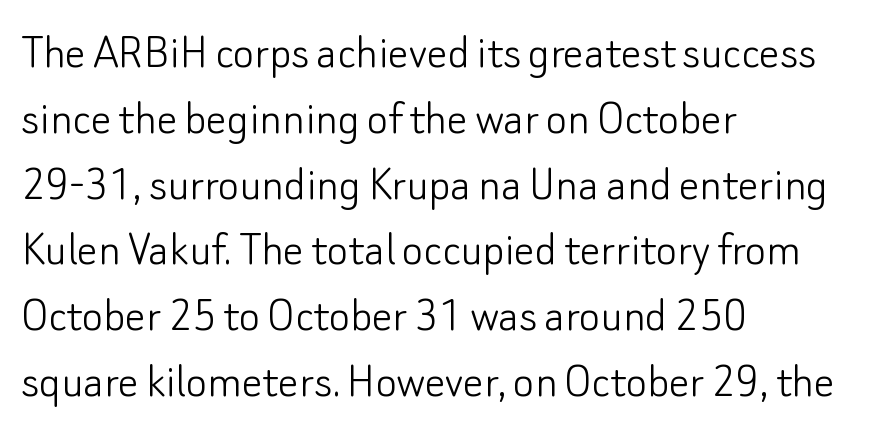
Q: Is the text bold? A: No.
Q: Is the text italic (slanted)? A: No, it is upright.
Q: Is the typeface a serif or a sans-serif typeface? A: Sans-serif.
Q: Is the text underlined? A: No.
Q: How is the paragraph aligned? A: Left-aligned.
Q: Is the spacing between letters normal or unusually wide? A: Normal.
Q: Is the spacing between lines tight, normal or loose? A: Normal.
Q: Width (condensed, normal, or wide)? A: Normal.
Q: Stroke contrast? A: Low.
Q: x-height? A: Small.
Q: Monospaced? A: No.
